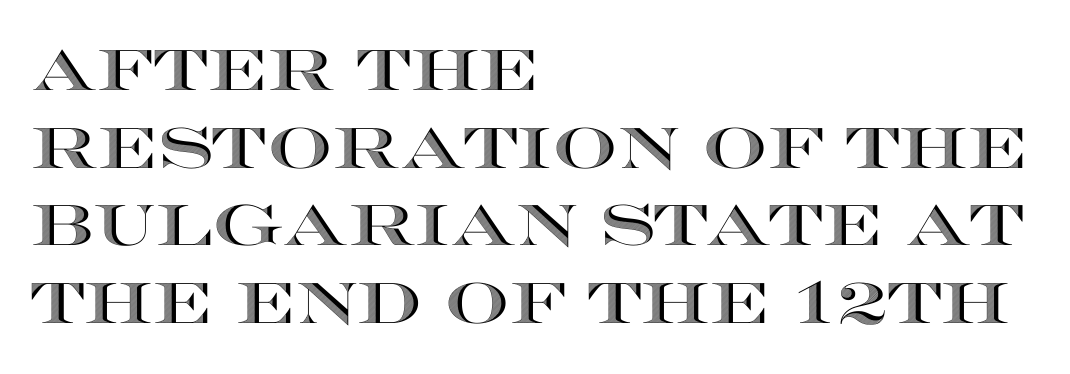
Vertical spacing — default. The compositor pushed each line to the left boundary. Character widths vary here, with narrow letters taking less room than wide ones. Glance below the letters and you will spot only blank space. Designer's note — italics off, roman on. In terms of letterspacing, this is plain default setting.
